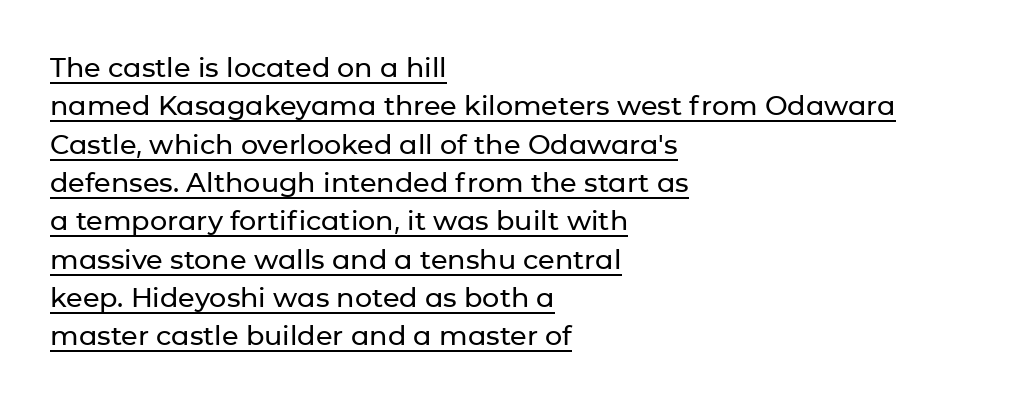
The image shows 27 px text type, upright; set left-aligned, normal line spacing (1.42x), normal letter spacing, underlined.
